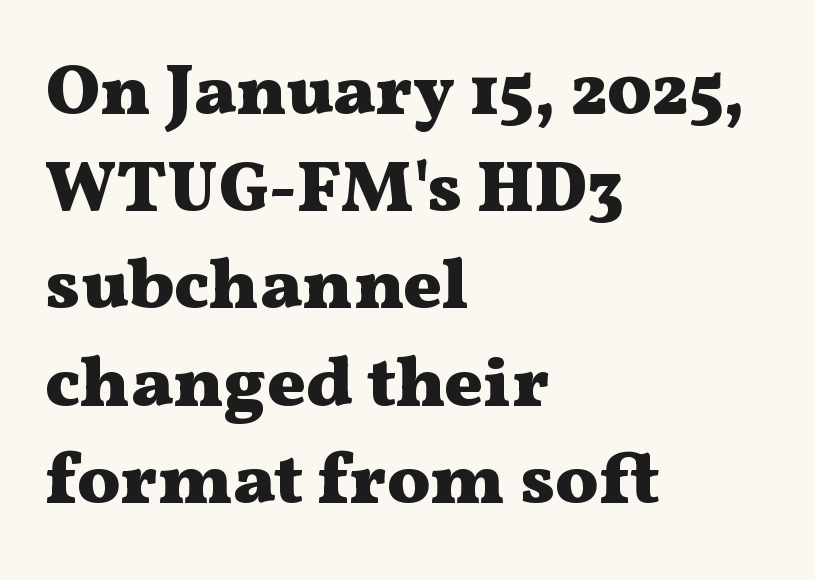
Character widths vary here, with narrow letters taking less room than wide ones. Quick note: not italic, upright. The letters sit at their default tracking, neither squeezed nor spread. Unmarked baselines from the first word to the last. Check where the strokes stop: tiny serifs finish them off.
